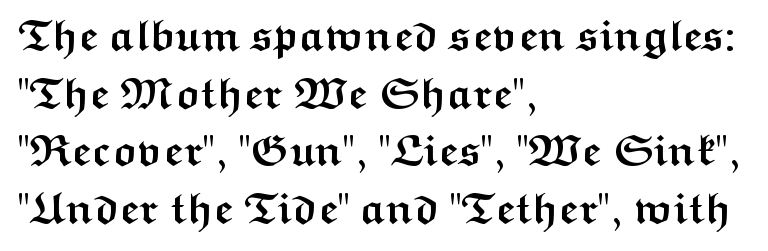
Q: Is the text bold? A: Yes.
Q: Is the text italic (slanted)? A: No, it is upright.
Q: Is the typeface a serif or a sans-serif typeface? A: Sans-serif.
Q: Is the text underlined? A: No.
Q: How is the paragraph aligned? A: Left-aligned.
Q: Is the spacing between letters normal or unusually wide? A: Normal.
Q: Is the spacing between lines tight, normal or loose? A: Normal.
Q: Width (condensed, normal, or wide)? A: Wide.
Q: Stroke contrast? A: Medium.
Q: x-height? A: Medium.
Q: Monospaced? A: No.
